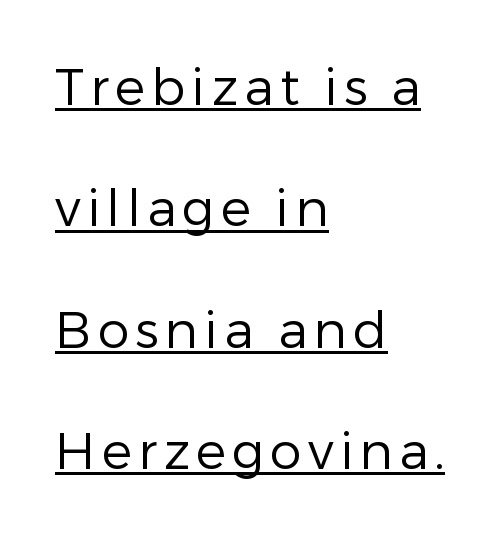
The image shows 51 px regular-weight sans-serif type, upright; set left-aligned, loose line spacing (2.38x), underlined; low stroke contrast and a medium x-height.
